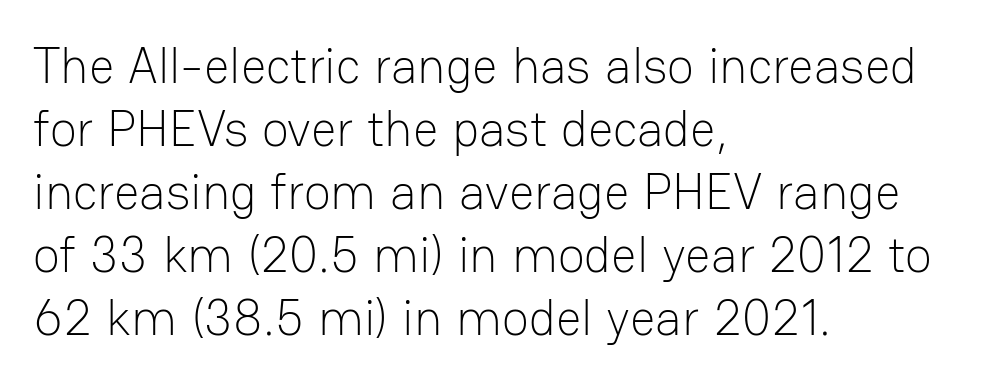
Q: Is the text bold? A: No.
Q: Is the text italic (slanted)? A: No, it is upright.
Q: Is the typeface a serif or a sans-serif typeface? A: Sans-serif.
Q: Is the text underlined? A: No.
Q: How is the paragraph aligned? A: Left-aligned.
Q: Is the spacing between letters normal or unusually wide? A: Normal.
Q: Is the spacing between lines tight, normal or loose? A: Normal.
Q: Width (condensed, normal, or wide)? A: Normal.
Q: Stroke contrast? A: Low.
Q: x-height? A: Medium.
Q: Monospaced? A: No.
